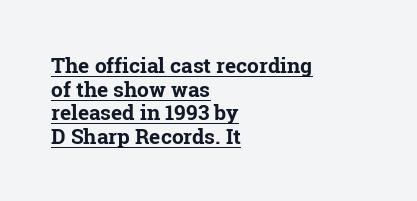
Q: Is the text bold? A: Yes.
Q: Is the text italic (slanted)? A: No, it is upright.
Q: Is the text underlined? A: Yes.
Q: How is the paragraph aligned? A: Left-aligned.
Q: Is the spacing between letters normal or unusually wide? A: Normal.
Q: Is the spacing between lines tight, normal or loose? A: Tight.
